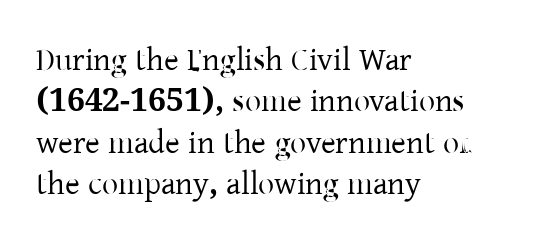
{"serif": "yes", "italic": "no", "width": "normal", "stroke_contrast": "low", "x_height": "medium", "monospaced": "no", "underline": "no", "align": "left", "line_spacing": "normal", "line_spacing_ratio": 1.29, "letter_spacing": "normal", "letter_spacing_em": 0.0, "glyph_px": 32}
